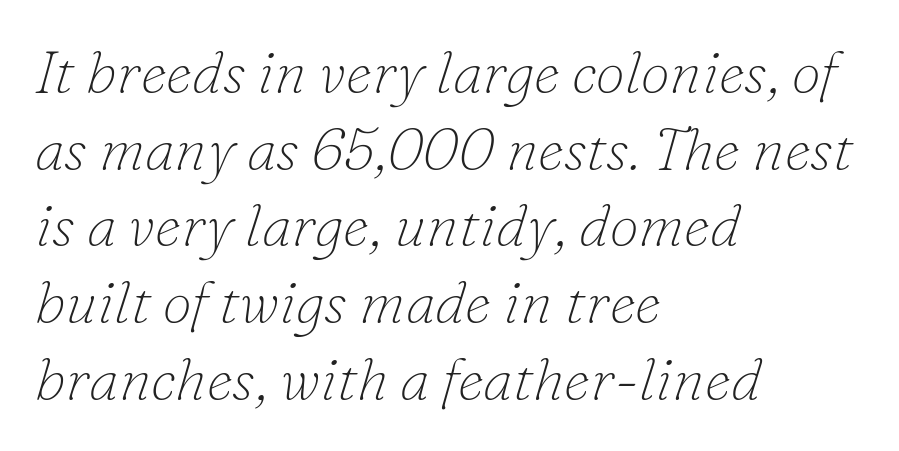
Q: Is the text bold? A: No.
Q: Is the text italic (slanted)? A: Yes, it leans right by about 16 degrees.
Q: Is the typeface a serif or a sans-serif typeface? A: Serif.
Q: Is the text underlined? A: No.
Q: How is the paragraph aligned? A: Left-aligned.
Q: Is the spacing between letters normal or unusually wide? A: Normal.
Q: Is the spacing between lines tight, normal or loose? A: Normal.
Q: Width (condensed, normal, or wide)? A: Normal.
Q: Stroke contrast? A: Low.
Q: x-height? A: Small.
Q: Monospaced? A: No.
